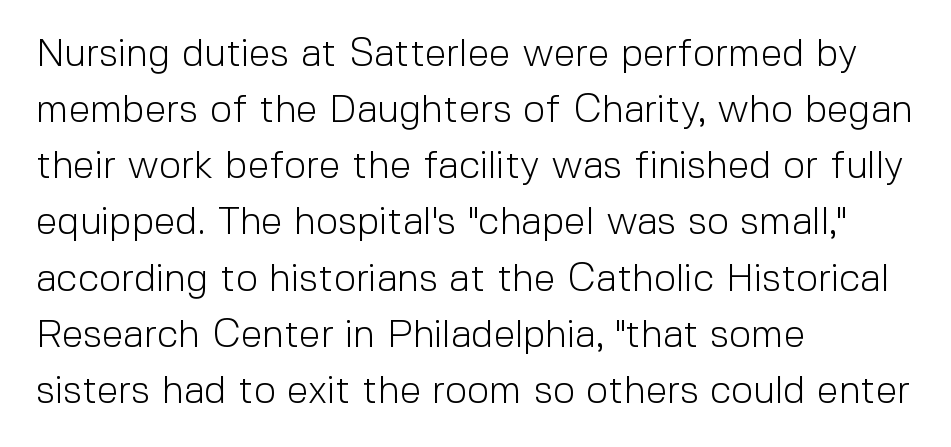
Glance below the letters and you will spot only blank space. The line-height multiplier appears to be the usual default. Counters stay open thanks to moderate or lighter strokes. Each line starts at the same left margin while the right side varies. The font's upright variant was chosen for this text.
